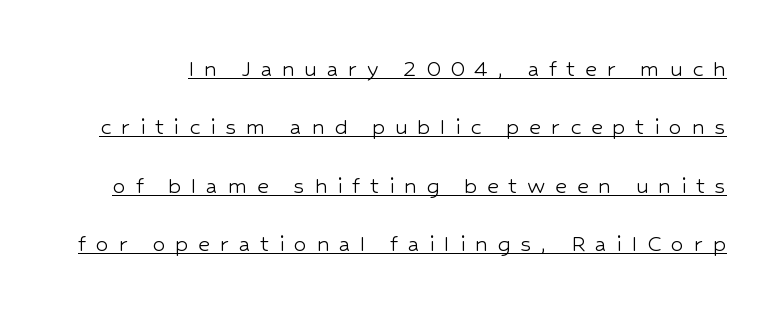
Q: Is the text bold? A: No.
Q: Is the text italic (slanted)? A: No, it is upright.
Q: Is the text underlined? A: Yes.
Q: Is the spacing between letters normal or unusually wide? A: Unusually wide.
Q: Is the spacing between lines tight, normal or loose? A: Loose.
